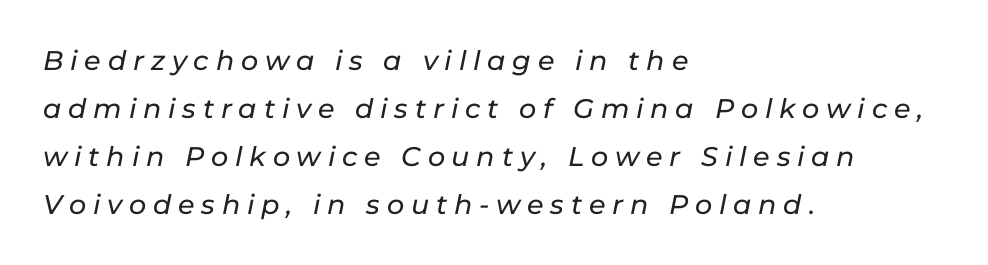
Q: Is the text italic (slanted)? A: Yes, it leans right by about 11 degrees.
Q: Is the text underlined? A: No.
Q: How is the paragraph aligned? A: Left-aligned.
Q: Is the spacing between letters normal or unusually wide? A: Unusually wide.
